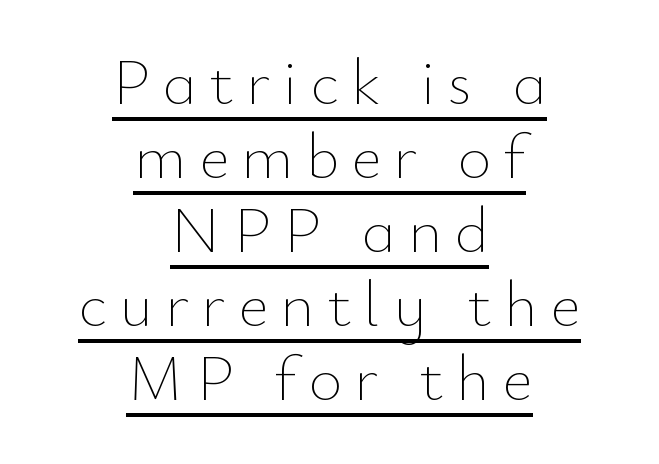
These lines are rendered in a variable-pitch font. When letters stand straight like this, we call the style roman or upright. Is there an underline? Yes — a line sits under the letters. Summary of vertical rhythm: compact, with narrow interline spacing. These glyphs show unthickened strokes, regular width or finer.
